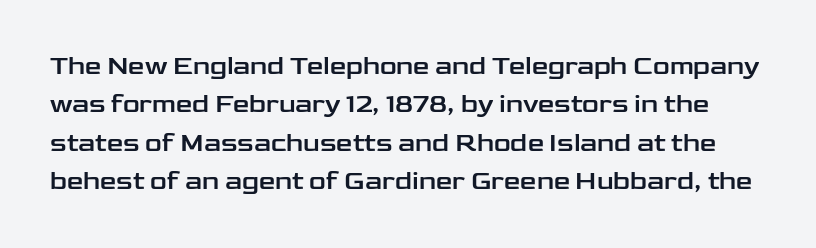
The image shows 26 px text type, upright; set normal line spacing (1.48x), normal letter spacing, not underlined.
